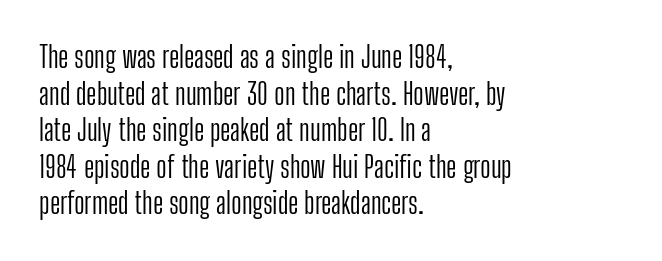
Character widths vary here, with narrow letters taking less room than wide ones. Nobody drew a line under any word here. Stems here are at most as thick as an everyday book face. No extra tracking has been applied to these lines.
